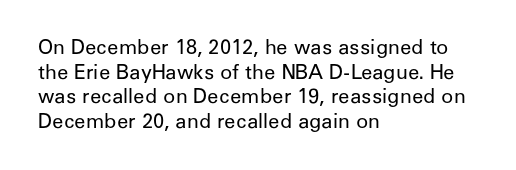
Q: Is the text bold? A: No.
Q: Is the text italic (slanted)? A: No, it is upright.
Q: Is the text underlined? A: No.
Q: How is the paragraph aligned? A: Left-aligned.
Q: Is the spacing between letters normal or unusually wide? A: Normal.
